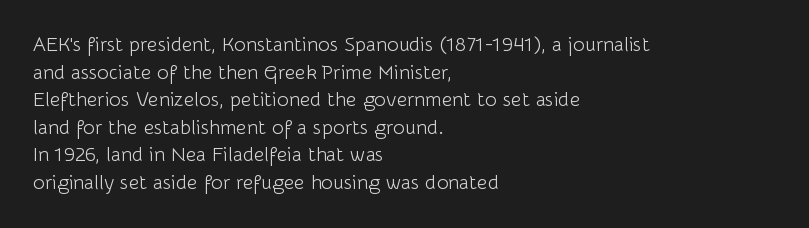
The image shows 20 px text type, upright; set left-aligned, normal line spacing (1.38x), normal letter spacing, not underlined.
